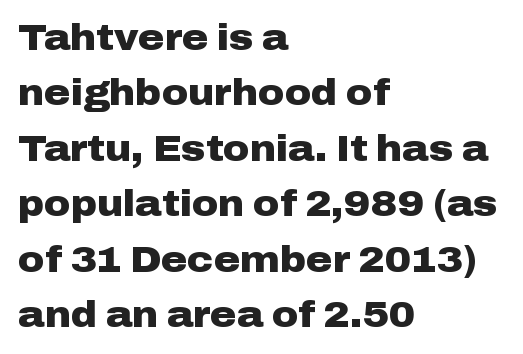
Vertically, the passage feels balanced, rows spaced as you'd expect. The letters carry no serifs — their stems end cleanly without finishing strokes. This sample is left-justified, so line endings fall wherever the words run out. The gap between lines stays unmarked. You could call the tracking neutral — neither tight nor loose.
